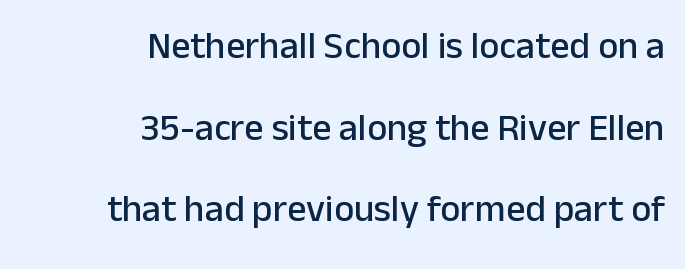
Compared with a flush-left layout, this one pins lines to the opposite, right side. Classification — sans serif. Vertically, the passage feels expansive, rows floating well apart. Designer's note — italics off, roman on. Tracking here is standard; glyphs follow each other at the usual distance. Bare-footed words on every line.
